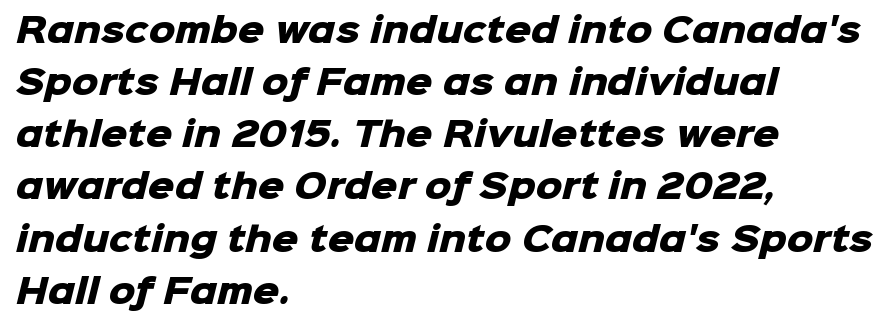
{"serif": "no", "bold": "yes", "weight": "heavy", "width": "normal", "stroke_contrast": "low", "x_height": "medium", "monospaced": "no", "underline": "no", "align": "left", "line_spacing": "normal", "line_spacing_ratio": 1.58, "letter_spacing": "normal", "letter_spacing_em": 0.0, "glyph_px": 33}
